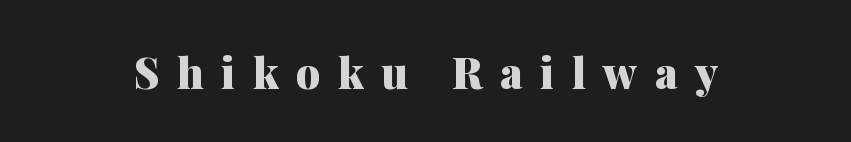
Unmarked baselines from the first word to the last. The face used here is seriffed, in the tradition of book romans. It's the straight-up-and-down kind of type. The letters are bold, with thick, heavy strokes. The face used here is rendered with a markedly widened letterfit.
